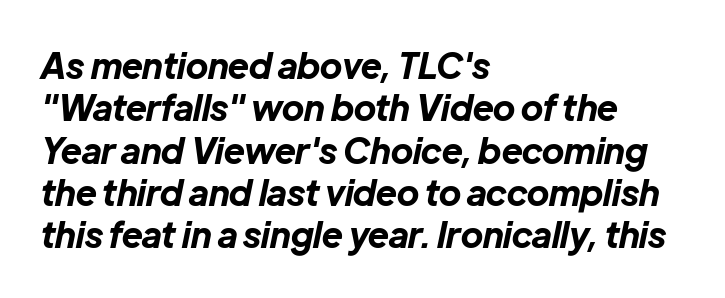
Q: Is the text bold? A: Yes.
Q: Is the text italic (slanted)? A: Yes, it leans right by about 12 degrees.
Q: Is the text underlined? A: No.
Q: How is the paragraph aligned? A: Left-aligned.
Q: Is the spacing between letters normal or unusually wide? A: Normal.
Q: Width (condensed, normal, or wide)? A: Normal.
Q: Stroke contrast? A: Low.
Q: x-height? A: Medium.
Q: Monospaced? A: No.
